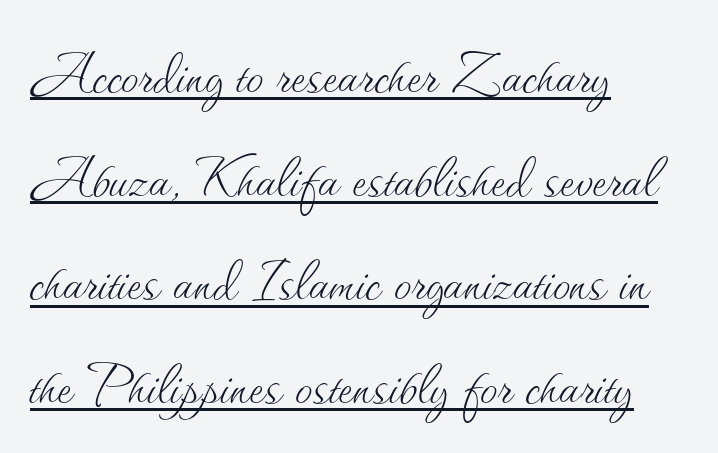
{"bold": "no", "weight": "thin", "width": "normal", "stroke_contrast": "medium", "x_height": "small", "monospaced": "no", "underline": "yes", "align": "left", "line_spacing": "normal", "line_spacing_ratio": 1.48, "letter_spacing": "normal", "letter_spacing_em": 0.0, "glyph_px": 70}
